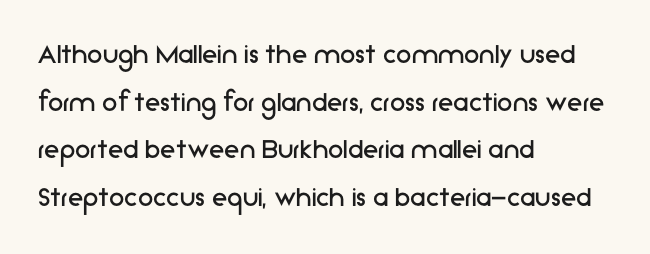
{"serif": "no", "italic": "no", "bold": "no", "weight": "regular", "width": "normal", "stroke_contrast": "low", "x_height": "medium", "monospaced": "no", "underline": "no", "align": "left", "line_spacing": "normal", "line_spacing_ratio": 1.54, "letter_spacing": "normal", "letter_spacing_em": 0.0, "glyph_px": 31}
